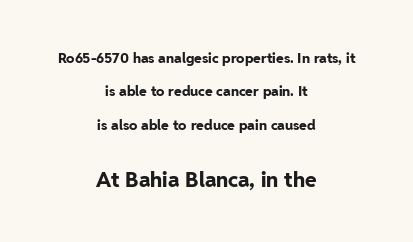
Q: Is the text bold? A: Yes.
Q: Is the text italic (slanted)? A: No, it is upright.
Q: Is the text underlined? A: No.
Q: How is the paragraph aligned? A: Centered.
Q: Is the spacing between letters normal or unusually wide? A: Normal.
Q: Is the spacing between lines tight, normal or loose? A: Loose.
Q: Which block of text is set in a larger size, the first (top) or the second (bottom)? A: The second (bottom) one.
